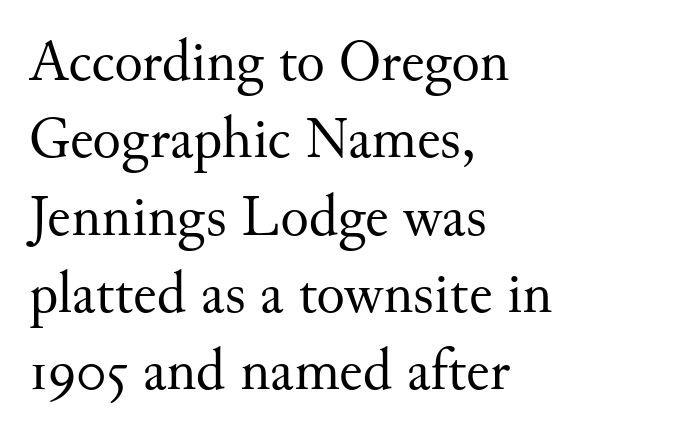
Q: Is the text bold? A: No.
Q: Is the text italic (slanted)? A: No, it is upright.
Q: Is the typeface a serif or a sans-serif typeface? A: Serif.
Q: Is the text underlined? A: No.
Q: How is the paragraph aligned? A: Left-aligned.
Q: Is the spacing between letters normal or unusually wide? A: Normal.
Q: Is the spacing between lines tight, normal or loose? A: Normal.
Q: Width (condensed, normal, or wide)? A: Normal.
Q: Stroke contrast? A: Medium.
Q: x-height? A: Small.
Q: Monospaced? A: No.
